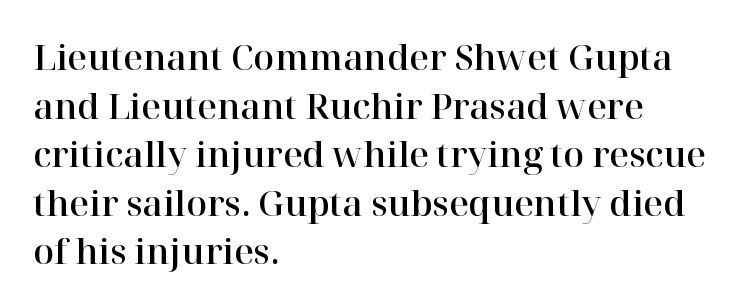
The image shows 34 px serif type, upright; set left-aligned, normal line spacing (1.43x), normal letter spacing, not underlined; high stroke contrast and a medium x-height.
